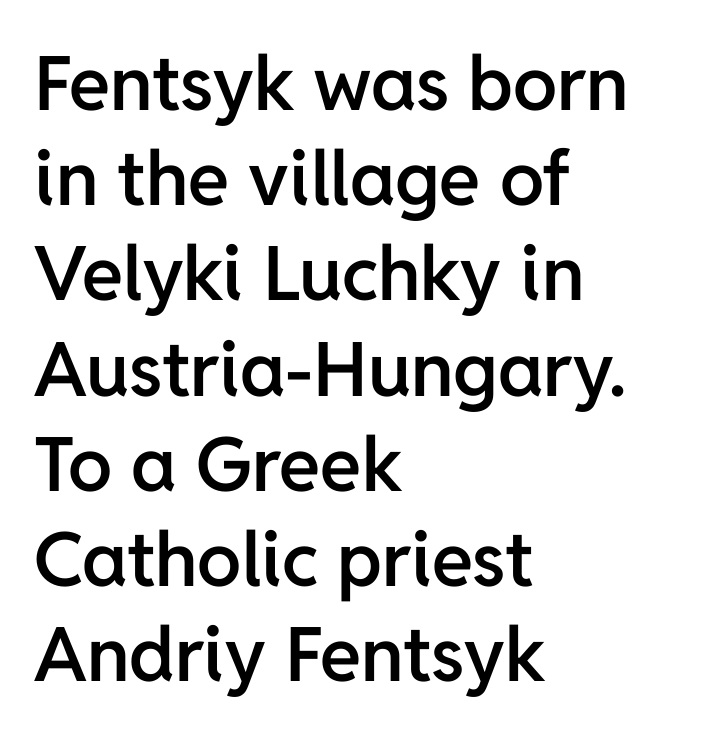
Letterform terminals end flat and unadorned throughout the passage. Anything drawn beneath the words? Only blank space. The face used here is proportionally spaced, like ordinary book or web type. The rag falls on the right side of this text block. Inter-character spacing is left at the font's built-in metrics. Does the leading feel generous? No, just average.
